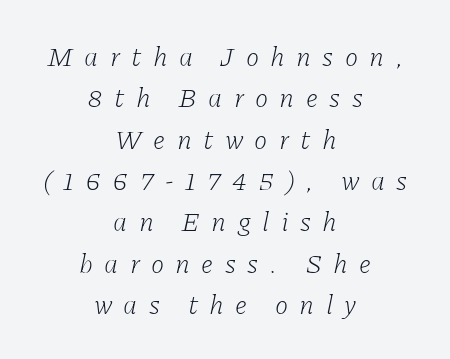
The image shows 27 px text type, italic (leaning right); set centered, normal line spacing (1.53x), unusually wide letter spacing (+0.42 em), not underlined.
